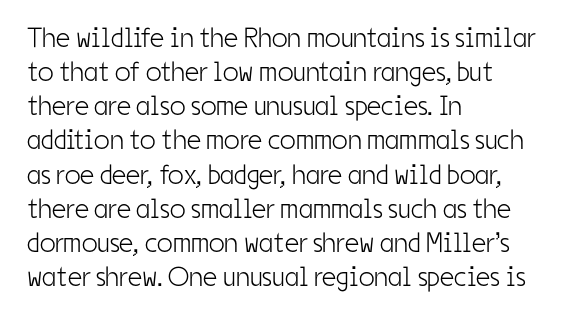
The image shows 28 px light, condensed sans-serif type, upright; set left-aligned, line spacing 1.22x, normal letter spacing, not underlined; low stroke contrast and a medium x-height.
